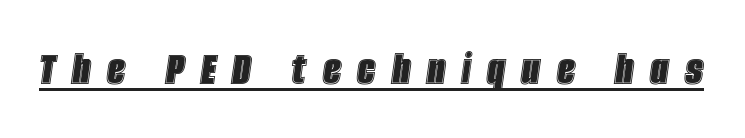
The image shows 50 px condensed type, italic (leaning right); set unusually wide letter spacing (+0.33 em), underlined; a large x-height.
